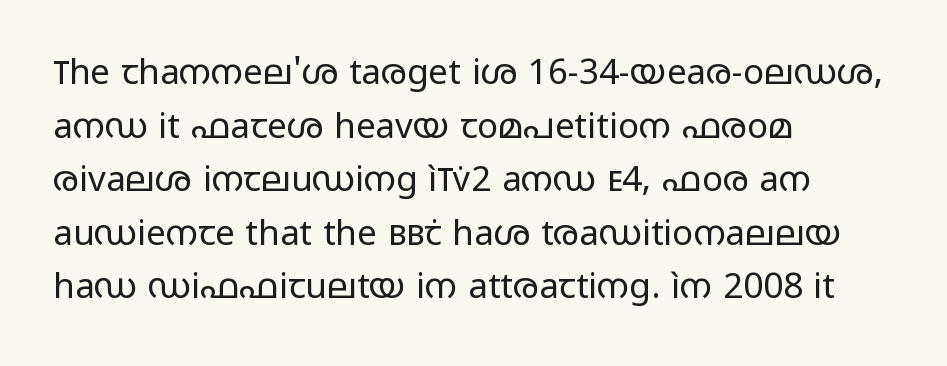
Look at the tracking — it's just the regular setting, nothing added. Check under the words: just untouched page. A student would call this left alignment; a typographer would say flush left, rag right. Looks like regular typesetting: each glyph gets only the width it needs. Reading down the column, the eye jumps a familiar distance to each next line.
